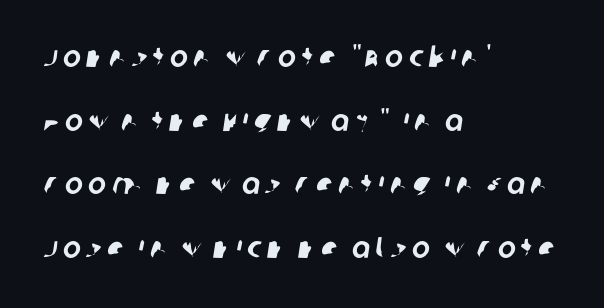
Q: Is the typeface a serif or a sans-serif typeface? A: Sans-serif.
Q: Is the text underlined? A: No.
Q: How is the paragraph aligned? A: Left-aligned.
Q: Is the spacing between lines tight, normal or loose? A: Loose.
Q: Width (condensed, normal, or wide)? A: Normal.
Q: Stroke contrast? A: Low.
Q: x-height? A: Large.
Q: Monospaced? A: No.
